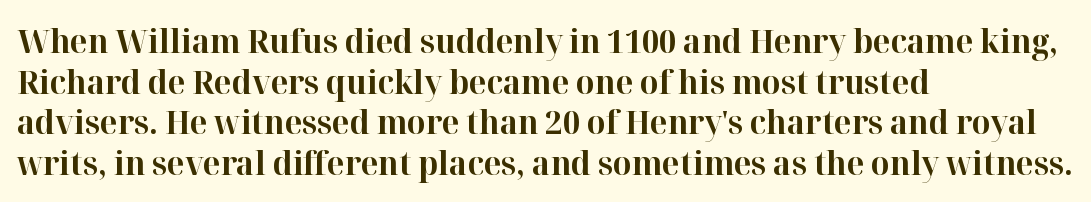
The image shows 33 px bold serif type, upright; set left-aligned, line spacing 1.23x, normal letter spacing, not underlined; high stroke contrast and a medium x-height.
